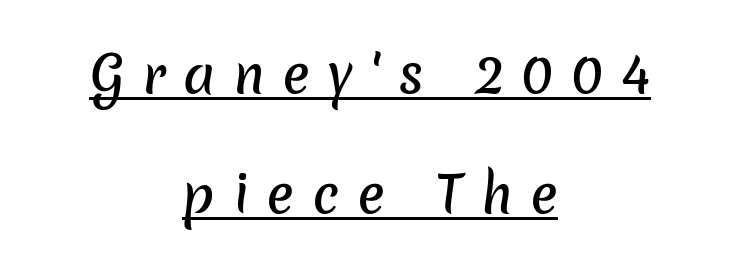
The image shows 51 px sans-serif type; set centered, loose line spacing (2.35x), unusually wide letter spacing (+0.34 em), underlined; low stroke contrast and a medium x-height.
